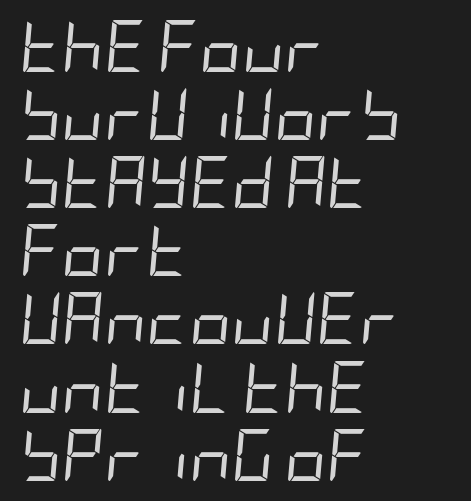
The image shows 52 px regular-weight, condensed type, italic (leaning right); set left-aligned, normal line spacing (1.31x), normal letter spacing, not underlined; low stroke contrast and a large x-height.
